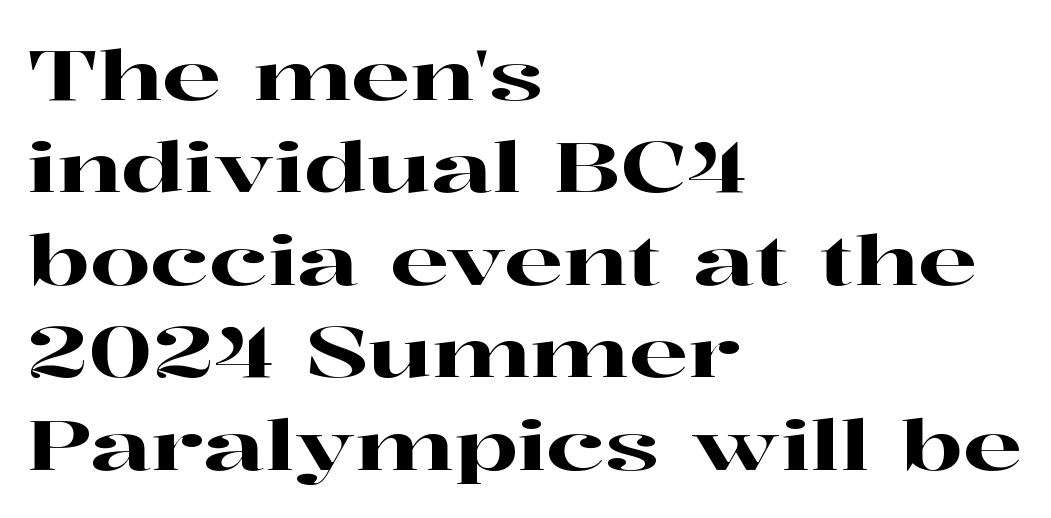
The image shows 69 px wide serif type, upright; set left-aligned, normal line spacing (1.34x), normal letter spacing, not underlined; high stroke contrast and a medium x-height.
